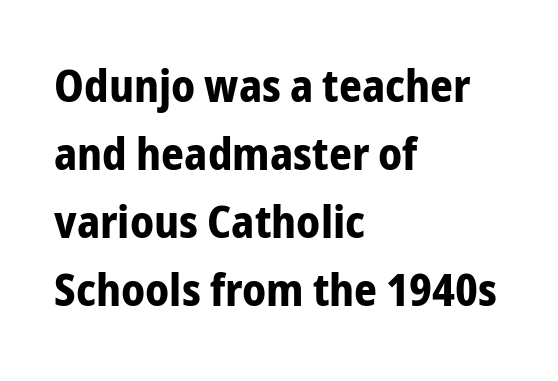
Q: Is the text bold? A: Yes.
Q: Is the text italic (slanted)? A: No, it is upright.
Q: Is the typeface a serif or a sans-serif typeface? A: Sans-serif.
Q: Is the text underlined? A: No.
Q: How is the paragraph aligned? A: Left-aligned.
Q: Is the spacing between letters normal or unusually wide? A: Normal.
Q: Is the spacing between lines tight, normal or loose? A: Normal.
Q: Width (condensed, normal, or wide)? A: Condensed.
Q: Stroke contrast? A: Low.
Q: x-height? A: Medium.
Q: Monospaced? A: No.
